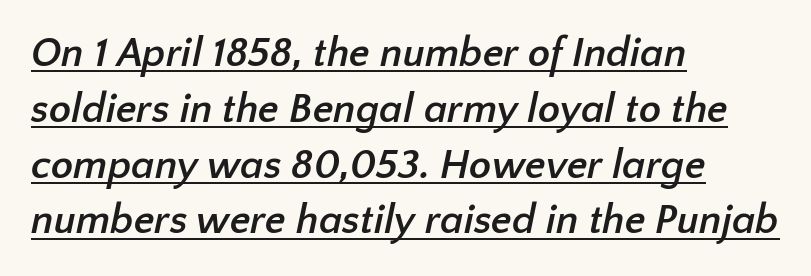
What kind of face is this? One without serifs — a sans. You can see a thin bar hugging the bottom of the glyphs. This sample uses plain, unmodified letter spacing. As a designer I'd log this as weight 700, bold. Varying glyph widths throughout — classic text-font behaviour. How would I describe the line gaps? Plain and ordinary.
